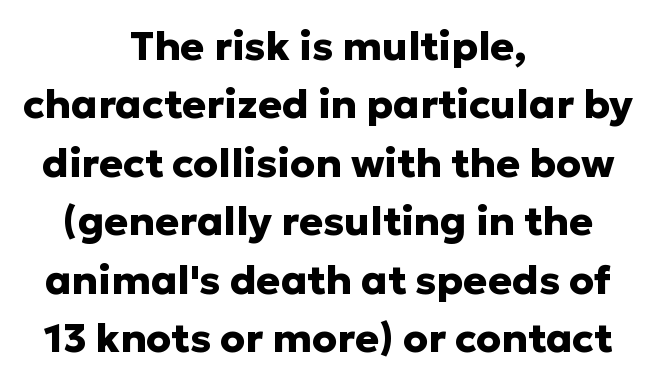
No extra tracking has been applied to these lines. Reading down the column, the eye jumps a familiar distance to each next line. Neither beginnings nor endings align; midpoints do. The typesetting leans heavy: a genuine bold. Check the space under the baseline: it is left empty.
